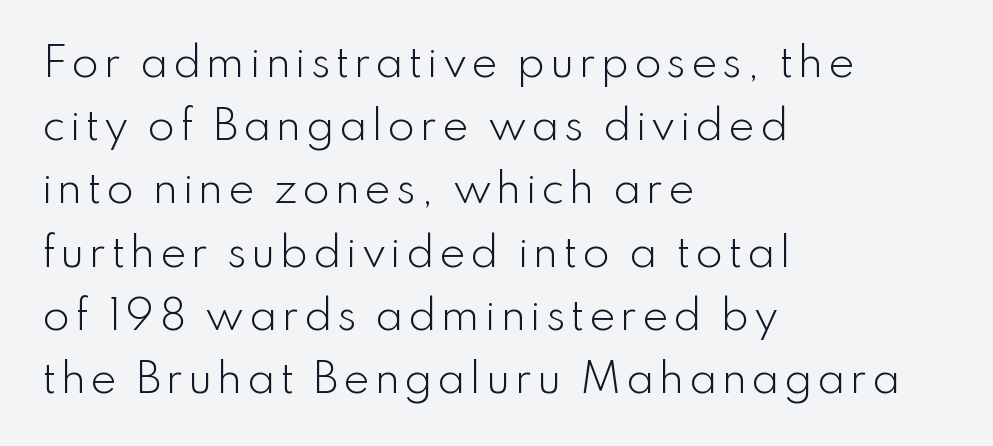
Line spacing here is normal. Plain, unruled lines of type. The font is comparable to plain body text, perhaps lighter. Character widths vary here, with narrow letters taking less room than wide ones. Unlike a traditional serif, this face leaves its strokes unadorned. These lines are set flush left with a ragged right edge.
